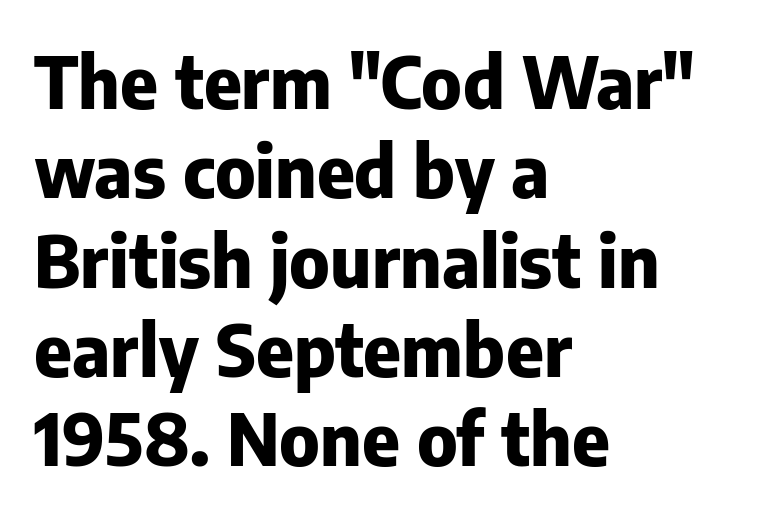
{"serif": "no", "italic": "no", "bold": "yes", "weight": "heavy", "width": "normal", "stroke_contrast": "low", "x_height": "medium", "monospaced": "no", "underline": "no", "align": "left", "line_spacing_ratio": 1.24, "letter_spacing": "normal", "letter_spacing_em": 0.0, "glyph_px": 72}
